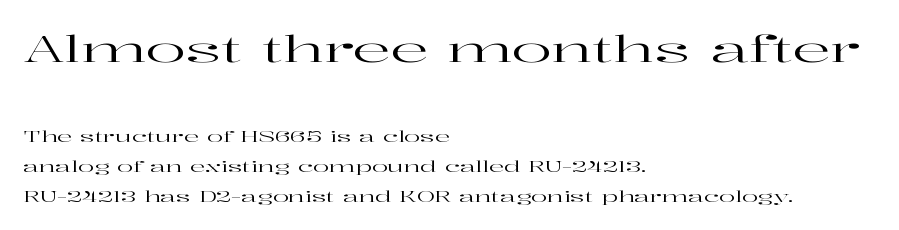
{"serif": "yes", "italic": "no", "width": "wide", "stroke_contrast": "high", "x_height": "medium", "monospaced": "no", "underline": "no", "align": "left", "line_spacing": "loose", "line_spacing_ratio": 1.99, "letter_spacing": "normal", "letter_spacing_em": 0.0, "larger_block": "first", "size_ratio": 2.47, "glyph_px": 37}
